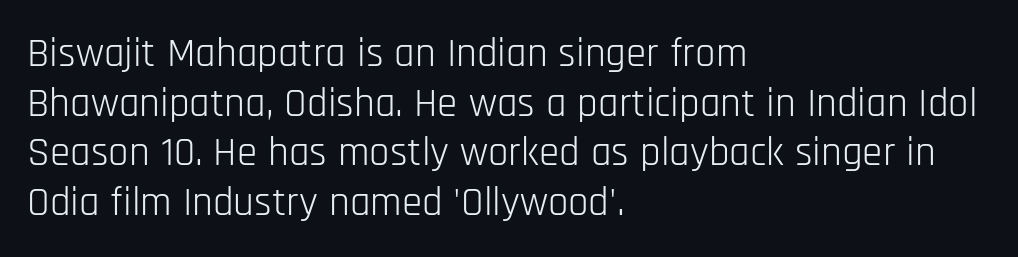
The image shows 41 px light, condensed sans-serif type, upright; set left-aligned, line spacing 1.21x, normal letter spacing, not underlined; low stroke contrast and a large x-height.
